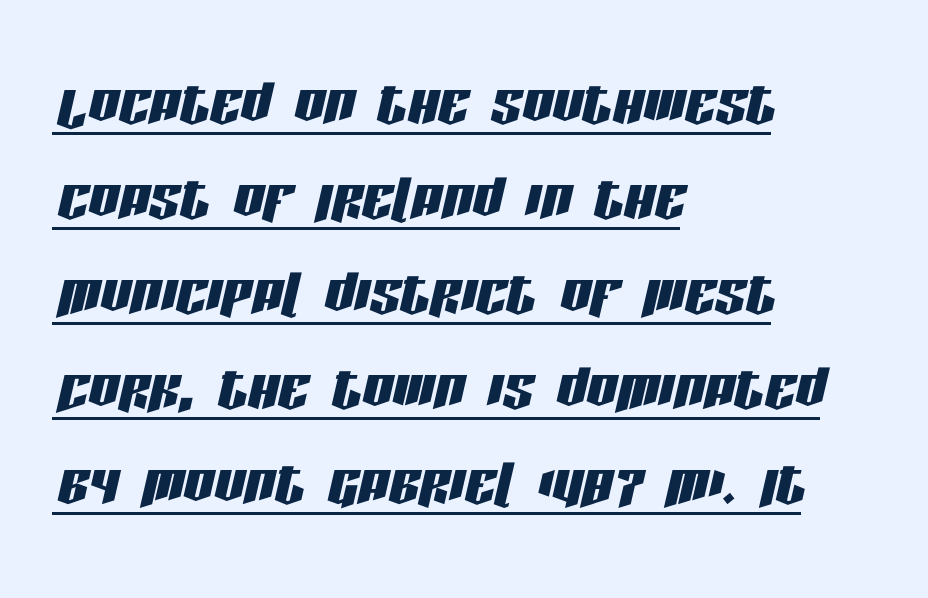
{"italic": "yes", "lean": "right", "slant_degrees": 13, "width": "condensed", "stroke_contrast": "low", "x_height": "large", "monospaced": "no", "underline": "yes", "align": "left", "line_spacing": "normal", "line_spacing_ratio": 1.25, "letter_spacing": "normal", "letter_spacing_em": 0.0, "glyph_px": 76}
